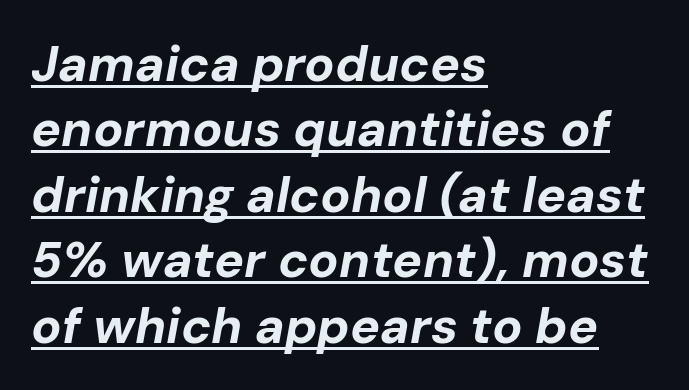
Q: Is the text bold? A: Yes.
Q: Is the text italic (slanted)? A: Yes, it leans right by about 10 degrees.
Q: Is the text underlined? A: Yes.
Q: How is the paragraph aligned? A: Left-aligned.
Q: Is the spacing between letters normal or unusually wide? A: Normal.
Q: Is the spacing between lines tight, normal or loose? A: Normal.
Q: Width (condensed, normal, or wide)? A: Normal.
Q: Stroke contrast? A: Low.
Q: x-height? A: Medium.
Q: Monospaced? A: No.
